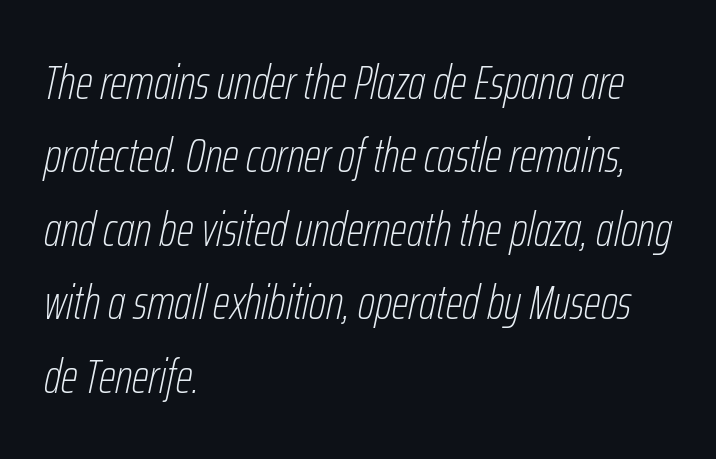
You could not count columns in this text — the font is proportionally spaced. Casual observation: everything's shoved over to the left. Reading down the column, the eye jumps a familiar distance to each next line. Any mark beneath the type? The region is blank. Words appear dense and cohesive because spacing is normal. The face looks like a standard text weight, possibly lighter.
